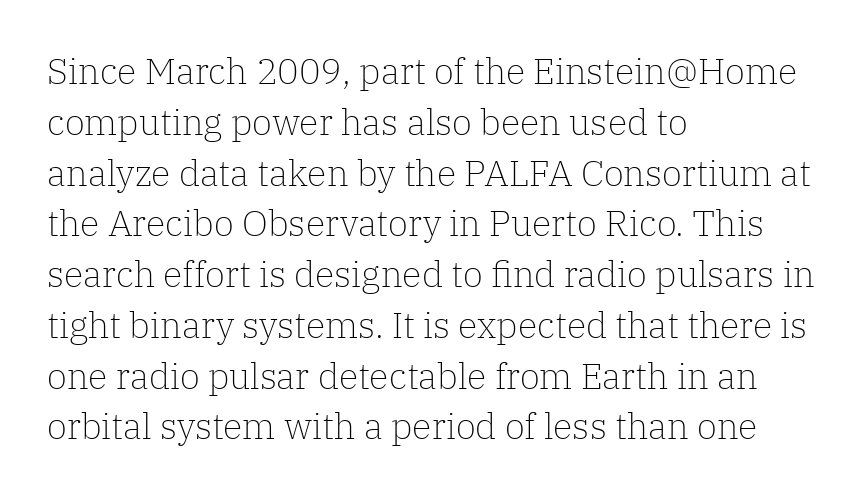
Glyph-to-glyph distance matches everyday printed text. Italic: no, the glyphs are upright roman. The paragraph shown leans on its left margin. Descender tails drop into unmarked territory. A typesetter would call this proportional, since set widths differ per character. One glance says typical: line gaps are just what's usual.
